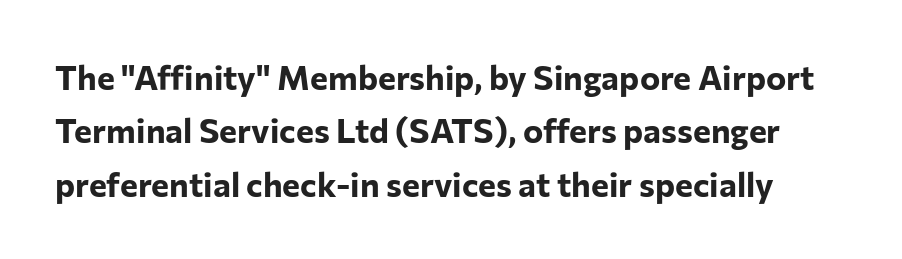
{"serif": "no", "italic": "no", "bold": "yes", "weight": "bold", "width": "normal", "stroke_contrast": "low", "x_height": "medium", "monospaced": "no", "underline": "no", "line_spacing": "normal", "line_spacing_ratio": 1.57, "letter_spacing": "normal", "letter_spacing_em": 0.0, "glyph_px": 34}
